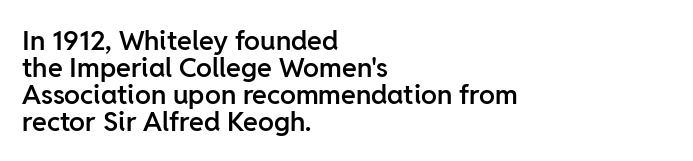
The image shows 27 px text type, upright; set left-aligned, tight line spacing (1.0x), normal letter spacing, not underlined.
